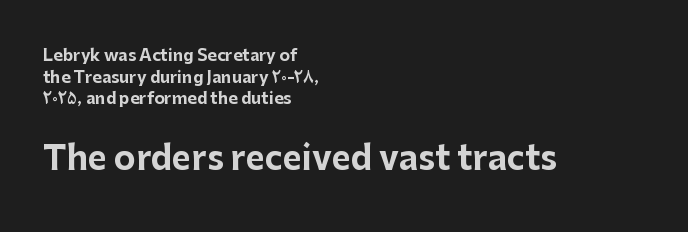
Q: Is the text bold? A: Yes.
Q: Is the text italic (slanted)? A: No, it is upright.
Q: Is the typeface a serif or a sans-serif typeface? A: Sans-serif.
Q: Is the text underlined? A: No.
Q: How is the paragraph aligned? A: Left-aligned.
Q: Is the spacing between letters normal or unusually wide? A: Normal.
Q: Is the spacing between lines tight, normal or loose? A: Normal.
Q: Which block of text is set in a larger size, the first (top) or the second (bottom)? A: The second (bottom) one.
Q: Width (condensed, normal, or wide)? A: Normal.
Q: Stroke contrast? A: Low.
Q: x-height? A: Medium.
Q: Monospaced? A: No.
